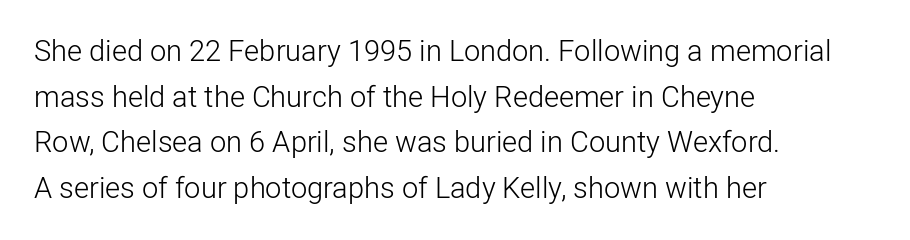
Q: Is the text bold? A: No.
Q: Is the text italic (slanted)? A: No, it is upright.
Q: Is the typeface a serif or a sans-serif typeface? A: Sans-serif.
Q: Is the text underlined? A: No.
Q: How is the paragraph aligned? A: Left-aligned.
Q: Is the spacing between letters normal or unusually wide? A: Normal.
Q: Is the spacing between lines tight, normal or loose? A: Normal.
Q: Width (condensed, normal, or wide)? A: Normal.
Q: Stroke contrast? A: Low.
Q: x-height? A: Medium.
Q: Monospaced? A: No.
